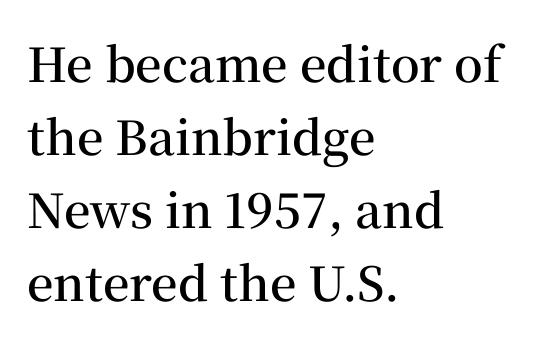
The image shows 47 px semibold serif type, upright; set left-aligned, normal line spacing (1.55x), normal letter spacing, not underlined; medium stroke contrast and a medium x-height.
